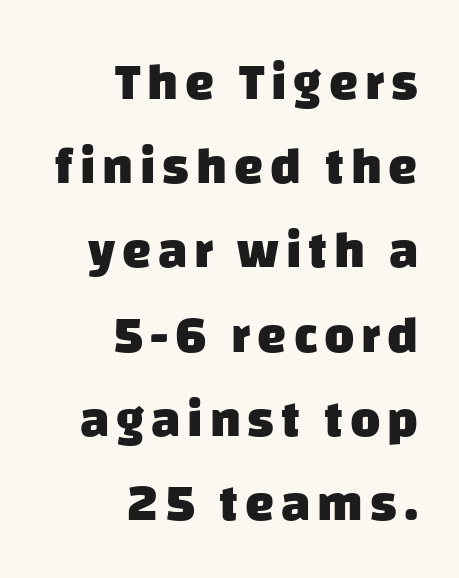
{"serif": "no", "bold": "yes", "weight": "heavy", "width": "normal", "stroke_contrast": "low", "x_height": "large", "monospaced": "no", "underline": "no", "align": "right", "line_spacing": "normal", "line_spacing_ratio": 1.62, "glyph_px": 52}
